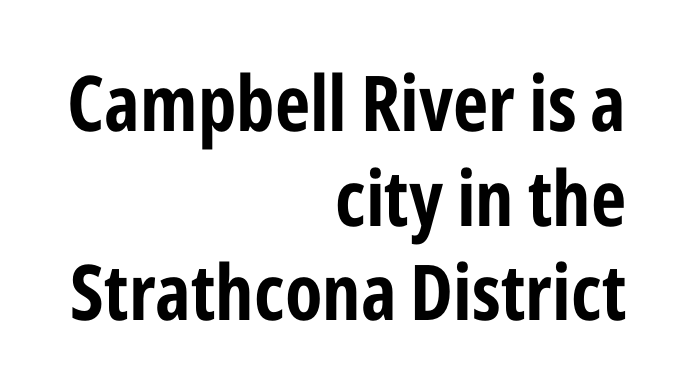
Nope, not italic — everything's standing straight. Which margin do the lines hug? The right one — the left edge is uneven. The area under the type is left untouched. Notice how thick the strokes are: this is what a full bold looks like.
